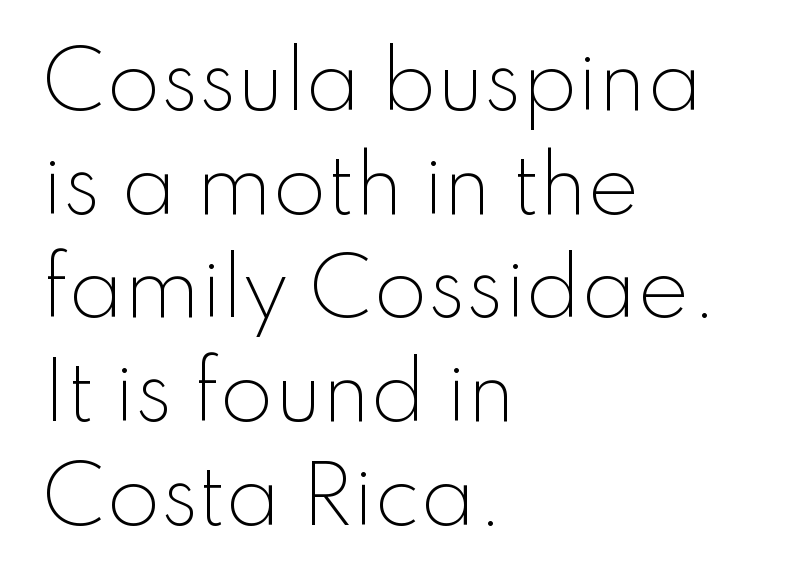
Line spacing here is normal. Check where the strokes stop: nothing finishes them off — pure sans. In terms of letterspacing, this is plain default setting. Nobody drew a line under any word here.
